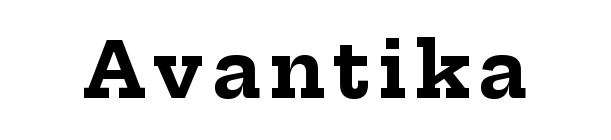
The designer went with a serif here, giving each stem small feet. Check the space under the baseline: it is left empty. You could not count columns in this text — the font is proportionally spaced. Upright lettering throughout. A full-strength bold gives these letters their thick strokes.
